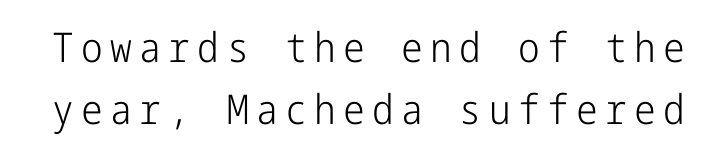
The image shows 41 px light, condensed sans-serif type, upright; set normal line spacing (1.52x), not underlined; low stroke contrast and a medium x-height.
